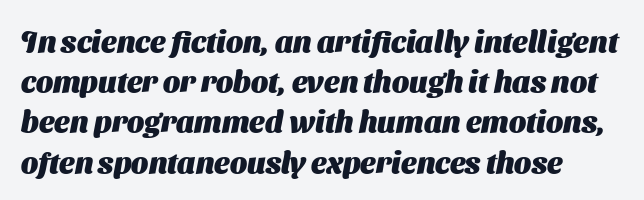
Q: Is the text bold? A: Yes.
Q: Is the typeface a serif or a sans-serif typeface? A: Sans-serif.
Q: Is the text underlined? A: No.
Q: How is the paragraph aligned? A: Left-aligned.
Q: Is the spacing between letters normal or unusually wide? A: Normal.
Q: Is the spacing between lines tight, normal or loose? A: Normal.
Q: Width (condensed, normal, or wide)? A: Normal.
Q: Stroke contrast? A: Medium.
Q: x-height? A: Medium.
Q: Monospaced? A: No.
